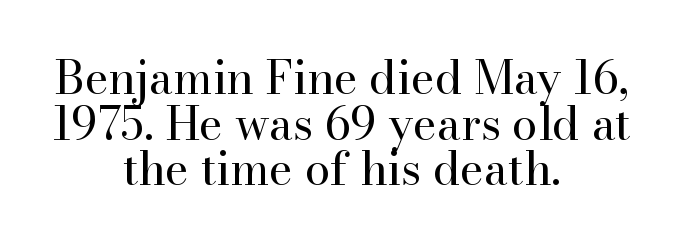
Q: Is the text bold? A: No.
Q: Is the text italic (slanted)? A: No, it is upright.
Q: Is the typeface a serif or a sans-serif typeface? A: Serif.
Q: Is the text underlined? A: No.
Q: How is the paragraph aligned? A: Centered.
Q: Is the spacing between letters normal or unusually wide? A: Normal.
Q: Is the spacing between lines tight, normal or loose? A: Tight.
Q: Width (condensed, normal, or wide)? A: Normal.
Q: Stroke contrast? A: High.
Q: x-height? A: Small.
Q: Monospaced? A: No.
